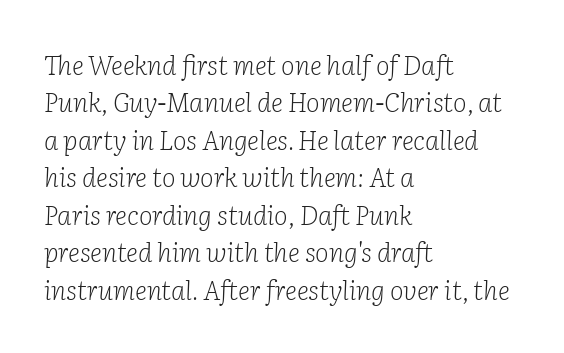
The image shows 26 px text type, italic (leaning right); set left-aligned, normal line spacing (1.44x), normal letter spacing, not underlined.
